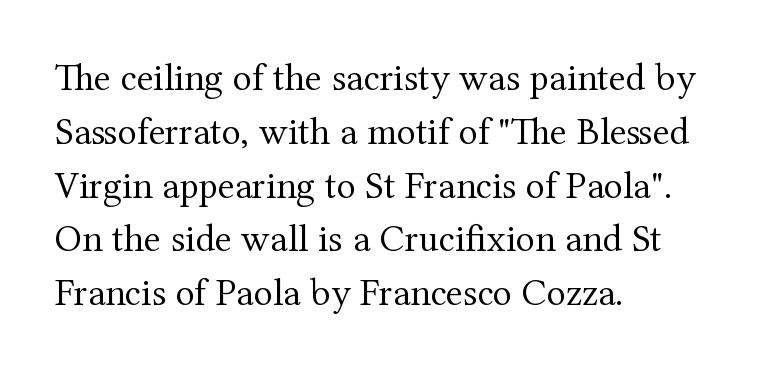
Q: Is the text bold? A: No.
Q: Is the text italic (slanted)? A: No, it is upright.
Q: Is the typeface a serif or a sans-serif typeface? A: Serif.
Q: Is the text underlined? A: No.
Q: How is the paragraph aligned? A: Left-aligned.
Q: Is the spacing between letters normal or unusually wide? A: Normal.
Q: Is the spacing between lines tight, normal or loose? A: Normal.
Q: Width (condensed, normal, or wide)? A: Normal.
Q: Stroke contrast? A: Medium.
Q: x-height? A: Medium.
Q: Monospaced? A: No.
